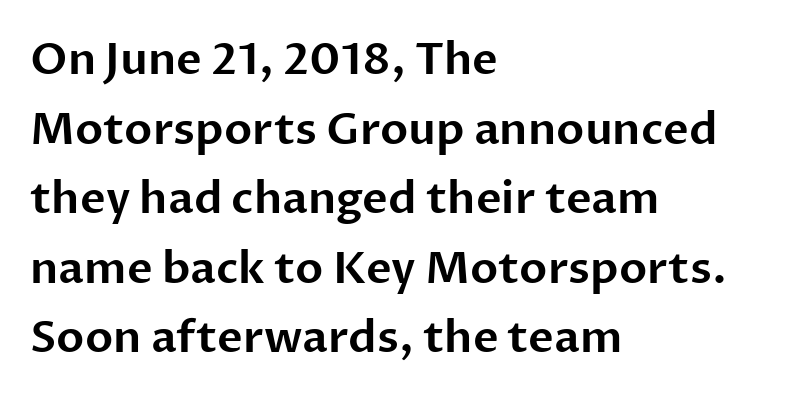
Q: Is the text italic (slanted)? A: No, it is upright.
Q: Is the typeface a serif or a sans-serif typeface? A: Sans-serif.
Q: Is the text underlined? A: No.
Q: How is the paragraph aligned? A: Left-aligned.
Q: Is the spacing between letters normal or unusually wide? A: Normal.
Q: Is the spacing between lines tight, normal or loose? A: Normal.
Q: Width (condensed, normal, or wide)? A: Normal.
Q: Stroke contrast? A: Low.
Q: x-height? A: Medium.
Q: Monospaced? A: No.
